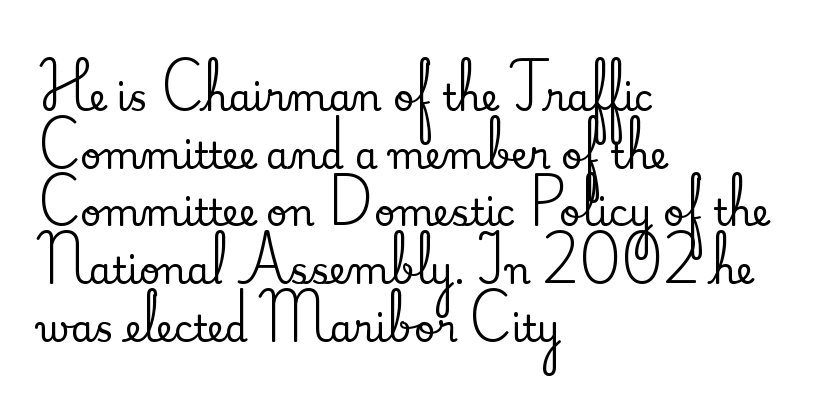
Q: Is the text italic (slanted)? A: No, it is upright.
Q: Is the typeface a serif or a sans-serif typeface? A: Serif.
Q: Is the text underlined? A: No.
Q: How is the paragraph aligned? A: Left-aligned.
Q: Is the spacing between letters normal or unusually wide? A: Normal.
Q: Is the spacing between lines tight, normal or loose? A: Normal.
Q: Width (condensed, normal, or wide)? A: Normal.
Q: Stroke contrast? A: Medium.
Q: x-height? A: Small.
Q: Monospaced? A: No.
